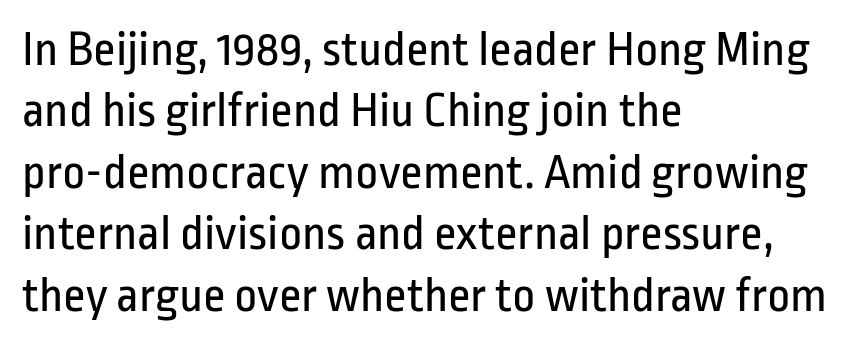
The image shows 50 px regular-weight, condensed sans-serif type, upright; set left-aligned, line spacing 1.23x, normal letter spacing, not underlined; low stroke contrast and a medium x-height.
